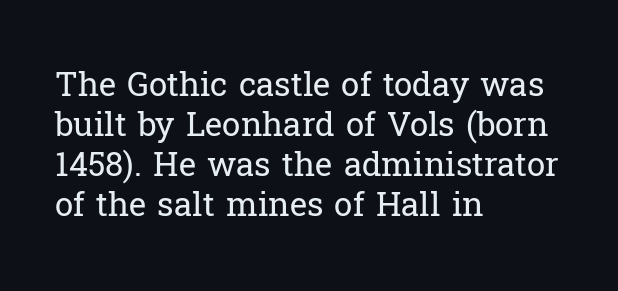
{"serif": "yes", "italic": "no", "bold": "no", "weight": "regular", "width": "normal", "stroke_contrast": "low", "x_height": "medium", "monospaced": "no", "underline": "no", "align": "left", "line_spacing_ratio": 1.21, "letter_spacing": "normal", "letter_spacing_em": 0.0, "glyph_px": 33}
